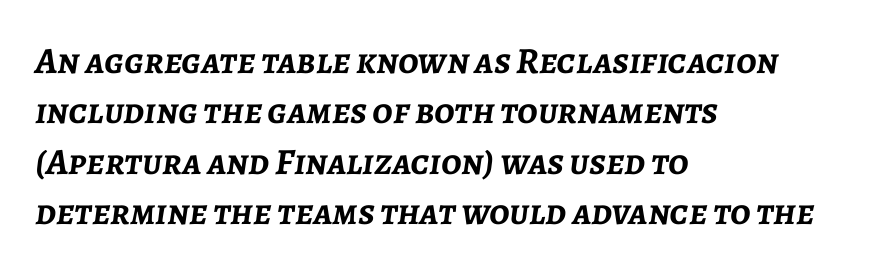
The image shows 37 px semibold type, italic (leaning right); set left-aligned, normal line spacing (1.36x), normal letter spacing, not underlined; low stroke contrast and a medium x-height.
